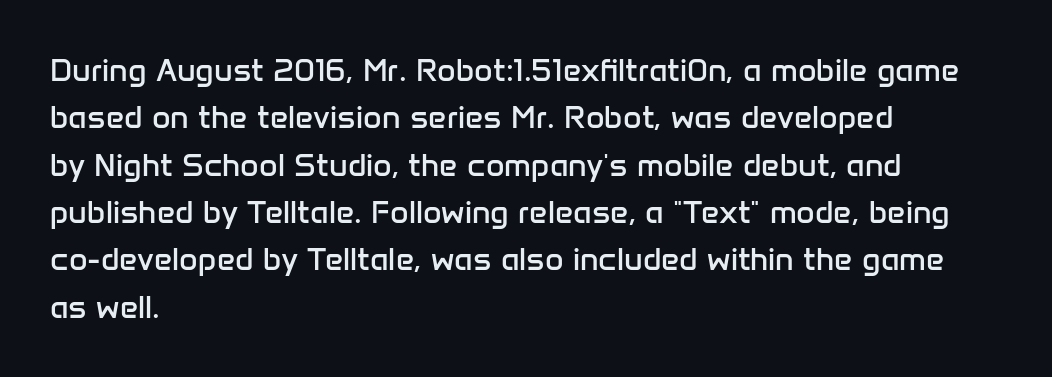
Q: Is the text bold? A: No.
Q: Is the text italic (slanted)? A: No, it is upright.
Q: Is the typeface a serif or a sans-serif typeface? A: Sans-serif.
Q: Is the text underlined? A: No.
Q: How is the paragraph aligned? A: Left-aligned.
Q: Is the spacing between letters normal or unusually wide? A: Normal.
Q: Is the spacing between lines tight, normal or loose? A: Normal.
Q: Width (condensed, normal, or wide)? A: Normal.
Q: Stroke contrast? A: Low.
Q: x-height? A: Medium.
Q: Monospaced? A: No.
